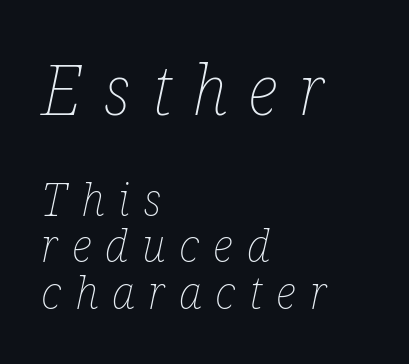
{"italic": "yes", "lean": "right", "slant_degrees": 12, "bold": "no", "weight": "thin", "width": "condensed", "stroke_contrast": "low", "x_height": "medium", "monospaced": "no", "underline": "no", "align": "left", "line_spacing": "tight", "line_spacing_ratio": 1.01, "letter_spacing": "wide", "letter_spacing_em": 0.3, "larger_block": "first", "size_ratio": 1.5, "glyph_px": 69}
